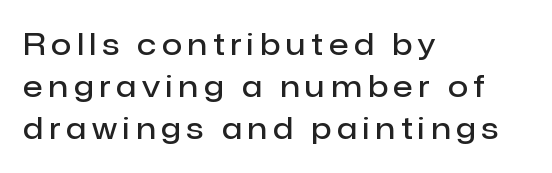
Q: Is the text bold? A: Semi-bold.
Q: Is the text italic (slanted)? A: No, it is upright.
Q: Is the typeface a serif or a sans-serif typeface? A: Sans-serif.
Q: Is the text underlined? A: No.
Q: How is the paragraph aligned? A: Left-aligned.
Q: Is the spacing between letters normal or unusually wide? A: Unusually wide.
Q: Is the spacing between lines tight, normal or loose? A: Normal.
Q: Width (condensed, normal, or wide)? A: Normal.
Q: Stroke contrast? A: Low.
Q: x-height? A: Medium.
Q: Monospaced? A: No.
